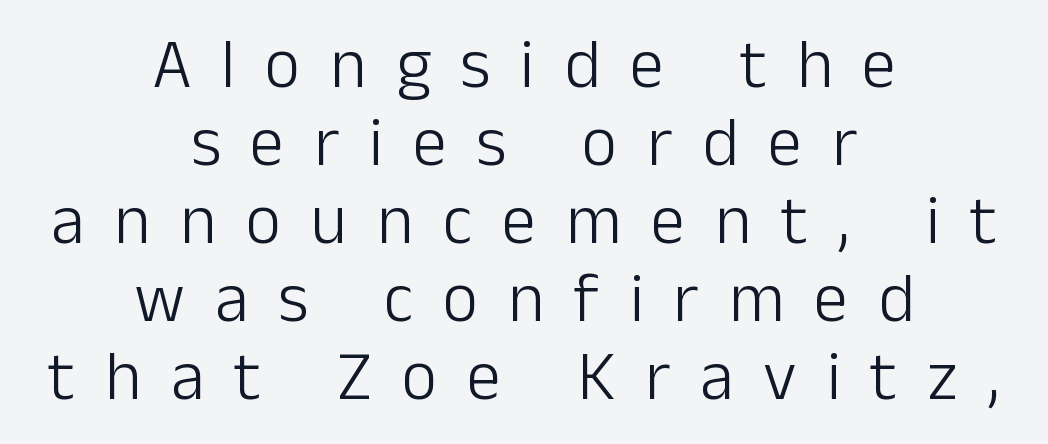
{"serif": "no", "italic": "no", "bold": "no", "weight": "light", "width": "normal", "stroke_contrast": "low", "x_height": "medium", "monospaced": "no", "underline": "no", "align": "center", "line_spacing": "tight", "line_spacing_ratio": 1.13, "letter_spacing": "wide", "letter_spacing_em": 0.43, "glyph_px": 69}
